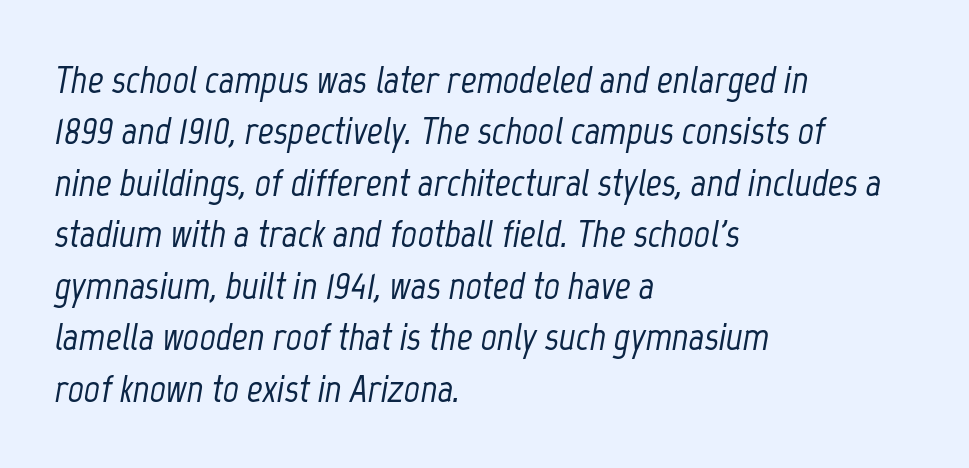
The paragraph has a hard left edge and a soft right edge. Honestly, there is no underline to notice here at all. Spacing verdict: proportional, widths tailored to each character. What stands out about the letter spacing? Nothing — it is the standard amount.
